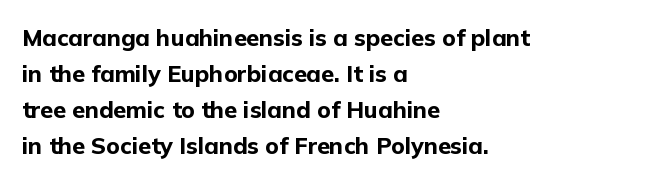
The line-height multiplier appears to be the usual default. Plain, unruled lines of type. The type is set solid horizontally, with unmodified tracking. Horizontal alignment here is leftward, the default for most running prose. Does the weight exceed regular? Yes, all the way to bold.
